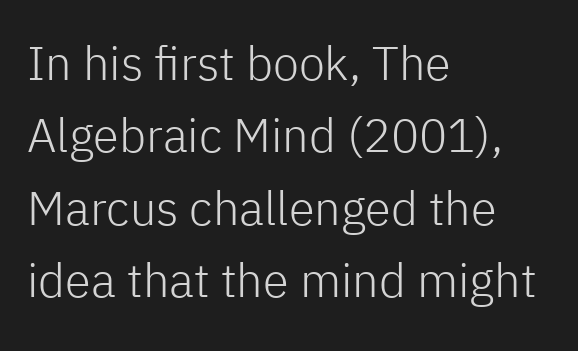
Q: Is the text bold? A: No.
Q: Is the text italic (slanted)? A: No, it is upright.
Q: Is the typeface a serif or a sans-serif typeface? A: Sans-serif.
Q: Is the text underlined? A: No.
Q: How is the paragraph aligned? A: Left-aligned.
Q: Is the spacing between letters normal or unusually wide? A: Normal.
Q: Is the spacing between lines tight, normal or loose? A: Normal.
Q: Width (condensed, normal, or wide)? A: Normal.
Q: Stroke contrast? A: Low.
Q: x-height? A: Medium.
Q: Monospaced? A: No.
